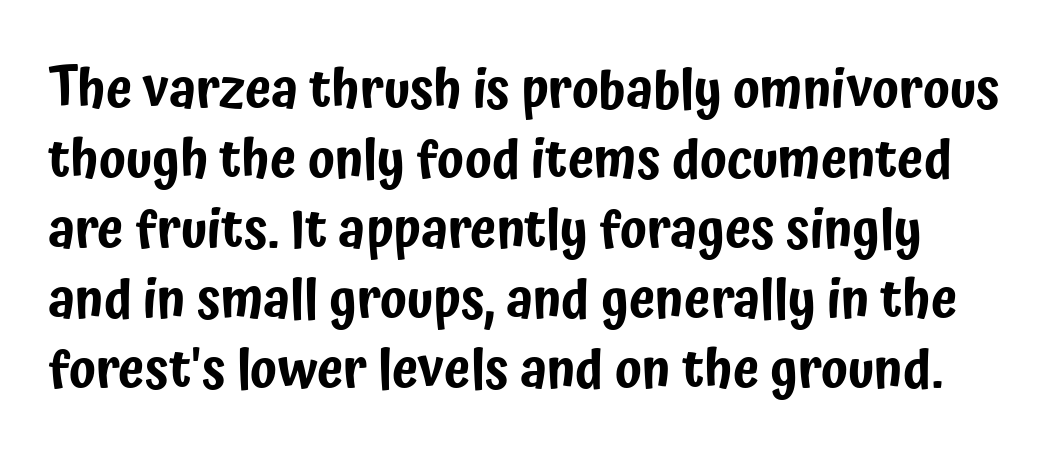
Q: Is the text italic (slanted)? A: No, it is upright.
Q: Is the typeface a serif or a sans-serif typeface? A: Sans-serif.
Q: Is the text underlined? A: No.
Q: Is the spacing between letters normal or unusually wide? A: Normal.
Q: Is the spacing between lines tight, normal or loose? A: Normal.
Q: Width (condensed, normal, or wide)? A: Condensed.
Q: Stroke contrast? A: Low.
Q: x-height? A: Medium.
Q: Monospaced? A: No.
